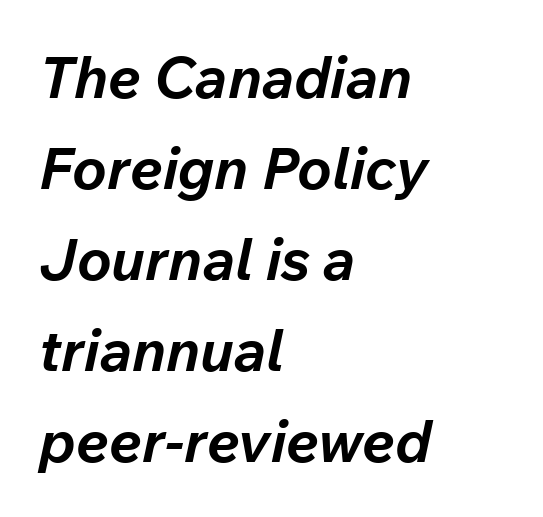
Notice how descenders clear the ascenders below comfortably — that's standard leading. The space beneath each line is pristine and unruled. The letters sit at their default tracking, neither squeezed nor spread. Think of a printed novel: that variable character pitch is what you see here. The setting favours the left margin, as ordinary paragraphs usually do. An italicized treatment has been applied to the whole sample.
